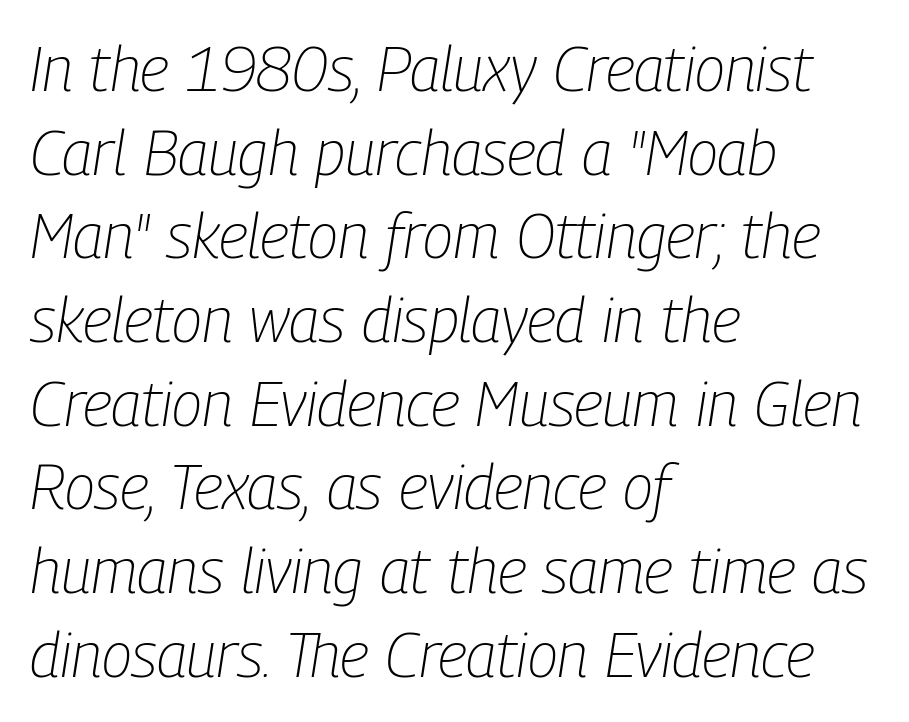
Heft: none added — not bold. It's the slanting kind of type. Evenly set lines give the paragraph a standard silhouette. The string is rendered with underlining switched off. Characters follow at the spacing the type designer built in. You could not count columns in this text — the font is proportionally spaced.
